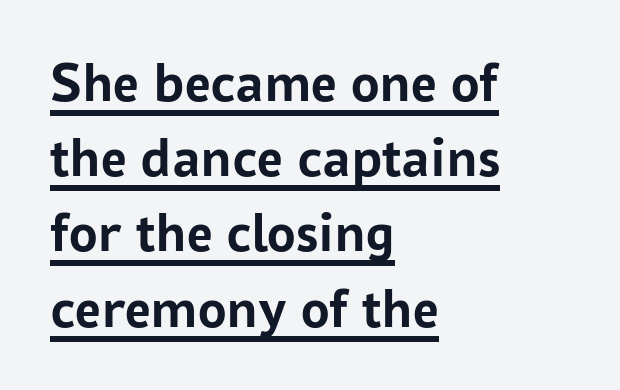
{"serif": "no", "italic": "no", "bold": "yes", "weight": "semibold", "width": "normal", "stroke_contrast": "low", "x_height": "medium", "monospaced": "no", "underline": "yes", "align": "left", "line_spacing": "normal", "line_spacing_ratio": 1.32, "letter_spacing": "normal", "letter_spacing_em": 0.0, "glyph_px": 57}
